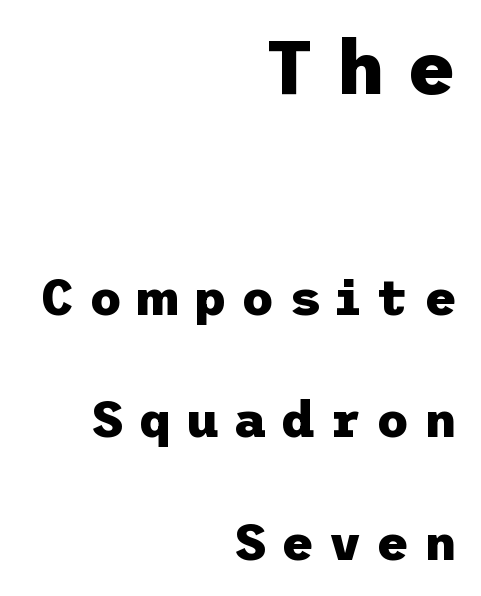
{"serif": "no", "italic": "no", "bold": "yes", "weight": "heavy", "width": "normal", "stroke_contrast": "low", "x_height": "medium", "underline": "no", "align": "right", "line_spacing": "loose", "line_spacing_ratio": 2.45, "letter_spacing": "wide", "letter_spacing_em": 0.3, "larger_block": "first", "size_ratio": 1.5, "glyph_px": 75}
